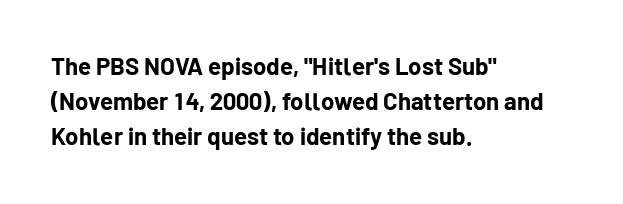
{"italic": "no", "bold": "yes", "underline": "no", "align": "left", "line_spacing": "normal", "line_spacing_ratio": 1.45, "letter_spacing": "normal", "letter_spacing_em": 0.0, "glyph_px": 24}
